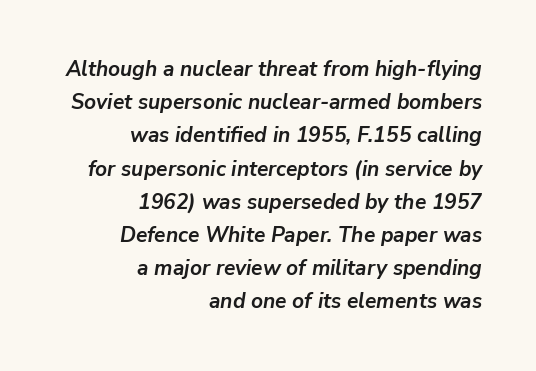
The rendering uses a moderate line-height, typical for paragraphs. When letters slant like this, we call the style italic. The passage shown is not underscored anywhere. One-word summary of the alignment: right. Weight: bold. Letter spacing: default.
